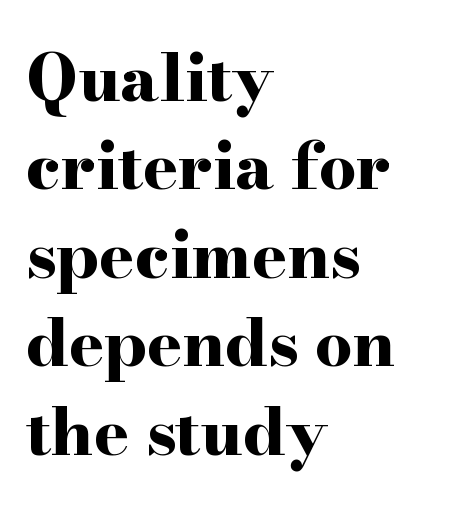
Q: Is the text bold? A: Yes.
Q: Is the text italic (slanted)? A: No, it is upright.
Q: Is the typeface a serif or a sans-serif typeface? A: Serif.
Q: Is the text underlined? A: No.
Q: How is the paragraph aligned? A: Left-aligned.
Q: Is the spacing between letters normal or unusually wide? A: Normal.
Q: Is the spacing between lines tight, normal or loose? A: Normal.
Q: Width (condensed, normal, or wide)? A: Wide.
Q: Stroke contrast? A: High.
Q: x-height? A: Small.
Q: Monospaced? A: No.
